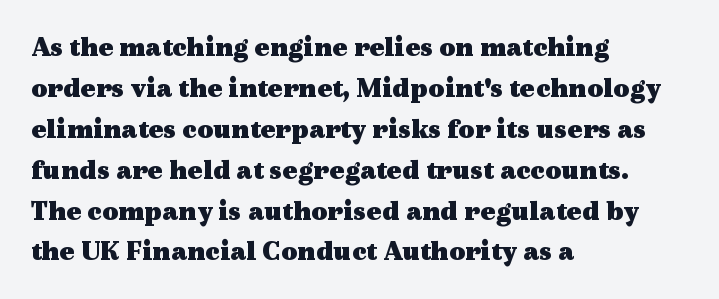
The space directly below the letters is spotless. Students, this is bold: see how much ink each stroke carries. How are the letters spaced? Ordinarily, with no added tracking. Characters remain perfectly vertical along every line. The vertical gap from one line to the next is medium. Line starts are locked; line ends wander.
